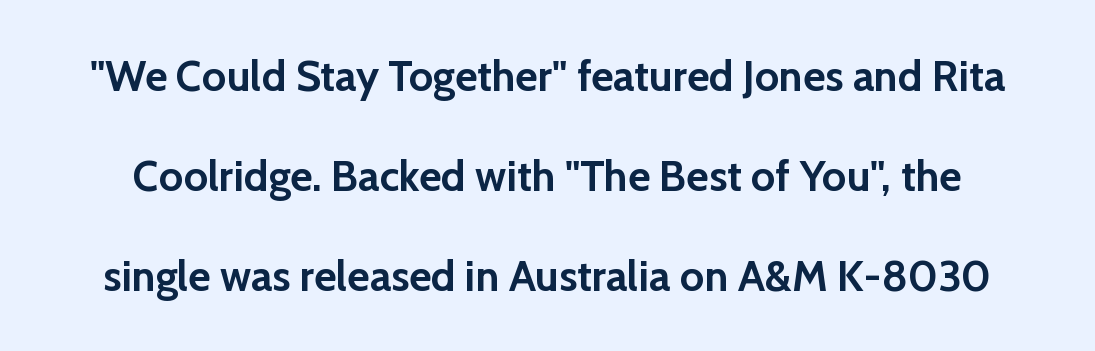
Q: Is the text bold? A: Yes.
Q: Is the text italic (slanted)? A: No, it is upright.
Q: Is the typeface a serif or a sans-serif typeface? A: Sans-serif.
Q: Is the text underlined? A: No.
Q: Is the spacing between letters normal or unusually wide? A: Normal.
Q: Is the spacing between lines tight, normal or loose? A: Loose.
Q: Width (condensed, normal, or wide)? A: Normal.
Q: Stroke contrast? A: Low.
Q: x-height? A: Medium.
Q: Monospaced? A: No.
